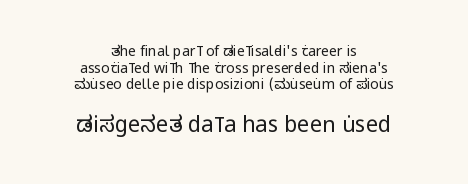
Q: Is the text bold? A: No.
Q: Is the text italic (slanted)? A: No, it is upright.
Q: Is the text underlined? A: No.
Q: How is the paragraph aligned? A: Centered.
Q: Is the spacing between letters normal or unusually wide? A: Normal.
Q: Which block of text is set in a larger size, the first (top) or the second (bottom)? A: The second (bottom) one.
